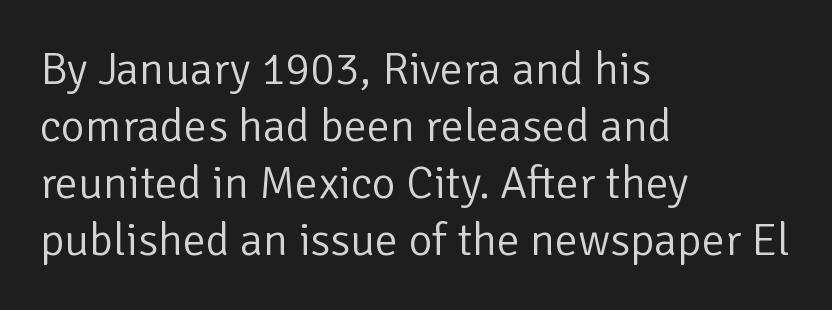
Has an underline been added? It has not. The paragraph has a hard left edge and a soft right edge. Each letter's strokes conclude bluntly, with no projecting serifs. This sample uses an upright cut, with every glyph sitting square on the baseline.
